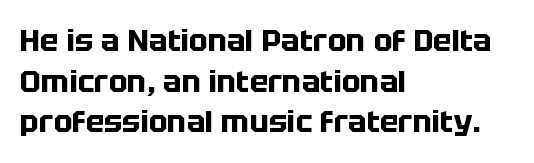
The image shows 31 px bold sans-serif type, upright; set left-aligned, normal line spacing (1.31x), normal letter spacing, not underlined; low stroke contrast and a large x-height.
